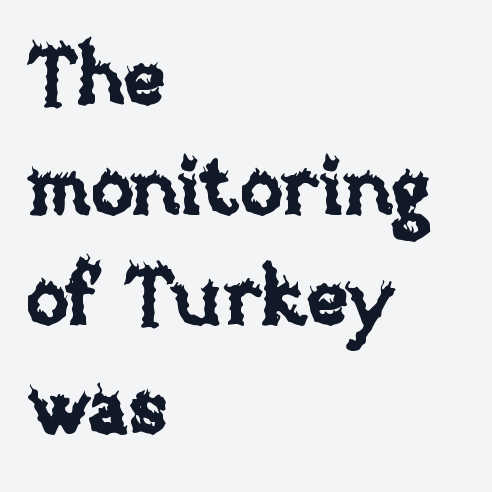
The image shows 79 px text type, upright; set left-aligned, normal line spacing (1.39x), normal letter spacing, not underlined; low stroke contrast and a large x-height.
